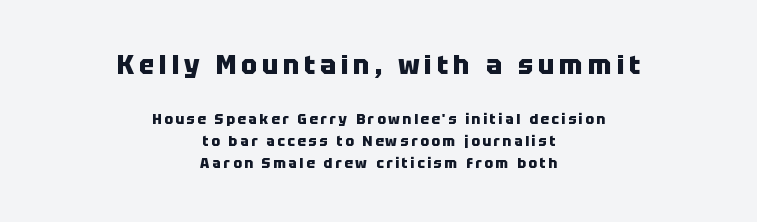
The image shows 26 px bold type, upright; set centered, normal line spacing (1.58x), not underlined; the first (top) block is 1.86x larger.
